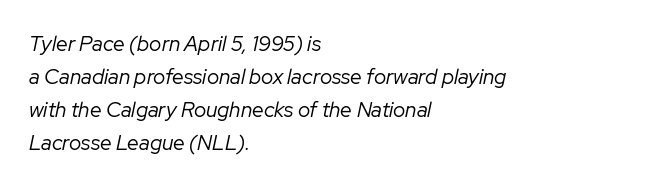
{"italic": "yes", "lean": "right", "slant_degrees": 12, "bold": "no", "underline": "no", "align": "left", "line_spacing": "normal", "line_spacing_ratio": 1.57, "letter_spacing": "normal", "letter_spacing_em": 0.0, "glyph_px": 21}
